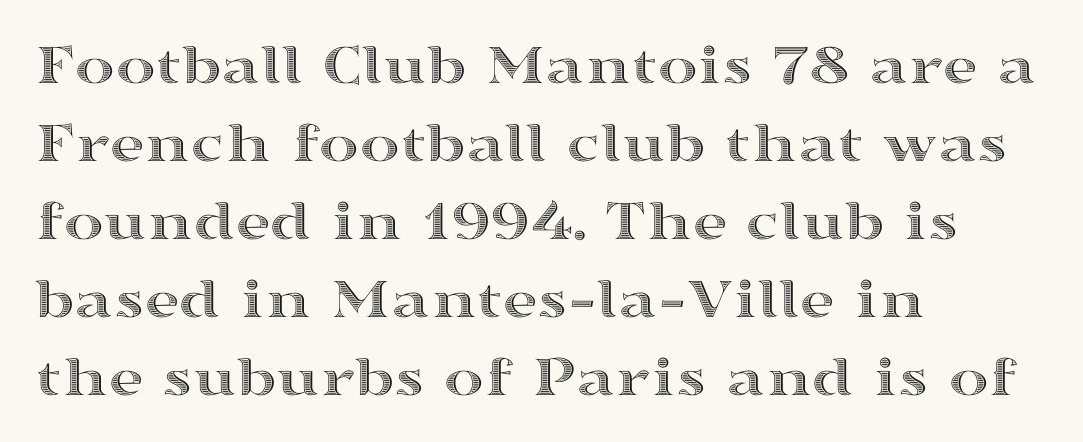
The image shows 60 px wide type, upright; set left-aligned, normal line spacing (1.3x), normal letter spacing, not underlined; a medium x-height.
